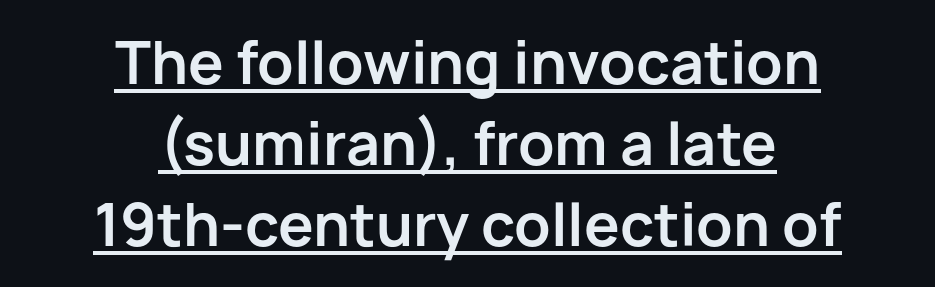
Q: Is the text bold? A: Yes.
Q: Is the text italic (slanted)? A: No, it is upright.
Q: Is the typeface a serif or a sans-serif typeface? A: Sans-serif.
Q: Is the text underlined? A: Yes.
Q: How is the paragraph aligned? A: Centered.
Q: Is the spacing between letters normal or unusually wide? A: Normal.
Q: Is the spacing between lines tight, normal or loose? A: Normal.
Q: Width (condensed, normal, or wide)? A: Normal.
Q: Stroke contrast? A: Low.
Q: x-height? A: Medium.
Q: Monospaced? A: No.
